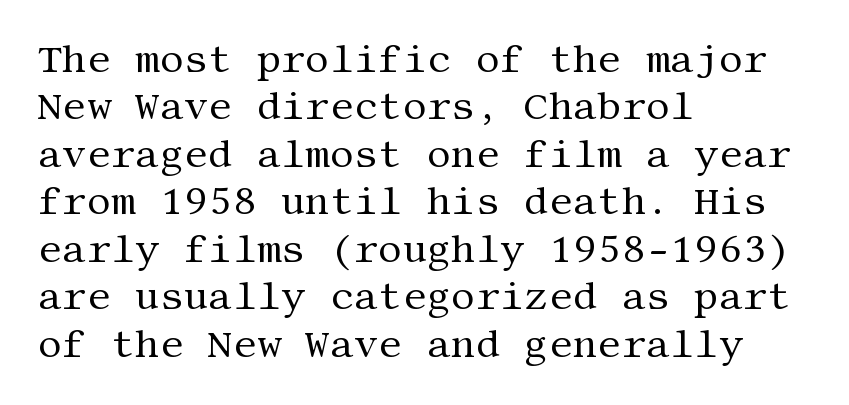
Q: Is the text bold? A: No.
Q: Is the text italic (slanted)? A: No, it is upright.
Q: Is the typeface a serif or a sans-serif typeface? A: Serif.
Q: Is the text underlined? A: No.
Q: How is the paragraph aligned? A: Left-aligned.
Q: Is the spacing between letters normal or unusually wide? A: Normal.
Q: Is the spacing between lines tight, normal or loose? A: Normal.
Q: Width (condensed, normal, or wide)? A: Normal.
Q: Stroke contrast? A: Medium.
Q: x-height? A: Large.
